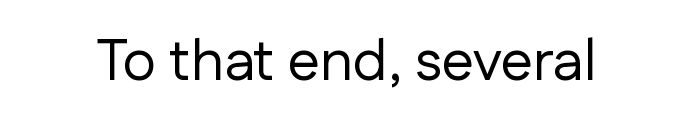
Q: Is the text bold? A: No.
Q: Is the text italic (slanted)? A: No, it is upright.
Q: Is the typeface a serif or a sans-serif typeface? A: Sans-serif.
Q: Is the text underlined? A: No.
Q: Is the spacing between letters normal or unusually wide? A: Normal.
Q: Width (condensed, normal, or wide)? A: Normal.
Q: Stroke contrast? A: Low.
Q: x-height? A: Medium.
Q: Monospaced? A: No.
